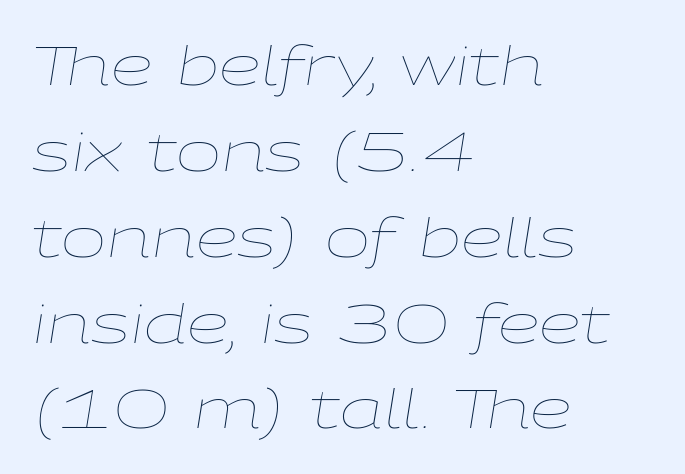
{"italic": "yes", "lean": "right", "slant_degrees": 9, "bold": "no", "weight": "thin", "width": "wide", "stroke_contrast": "low", "x_height": "medium", "monospaced": "no", "underline": "no", "align": "left", "line_spacing": "normal", "line_spacing_ratio": 1.59, "letter_spacing": "normal", "letter_spacing_em": 0.0, "glyph_px": 54}
